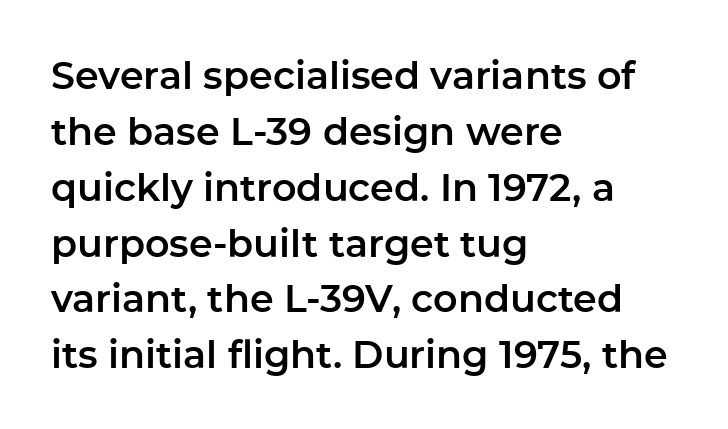
Q: Is the text italic (slanted)? A: No, it is upright.
Q: Is the typeface a serif or a sans-serif typeface? A: Sans-serif.
Q: Is the text underlined? A: No.
Q: How is the paragraph aligned? A: Left-aligned.
Q: Is the spacing between letters normal or unusually wide? A: Normal.
Q: Is the spacing between lines tight, normal or loose? A: Normal.
Q: Width (condensed, normal, or wide)? A: Normal.
Q: Stroke contrast? A: Low.
Q: x-height? A: Medium.
Q: Monospaced? A: No.
